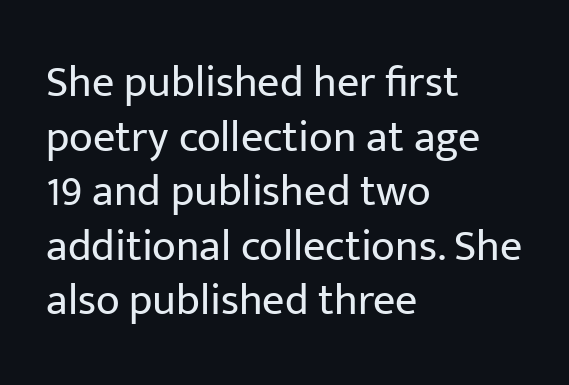
The letters stand upright; this is a roman face. Regarding serifs, this sample does without them. Descenders hang freely into open space. Leftover space on each line is placed entirely after the last word.
